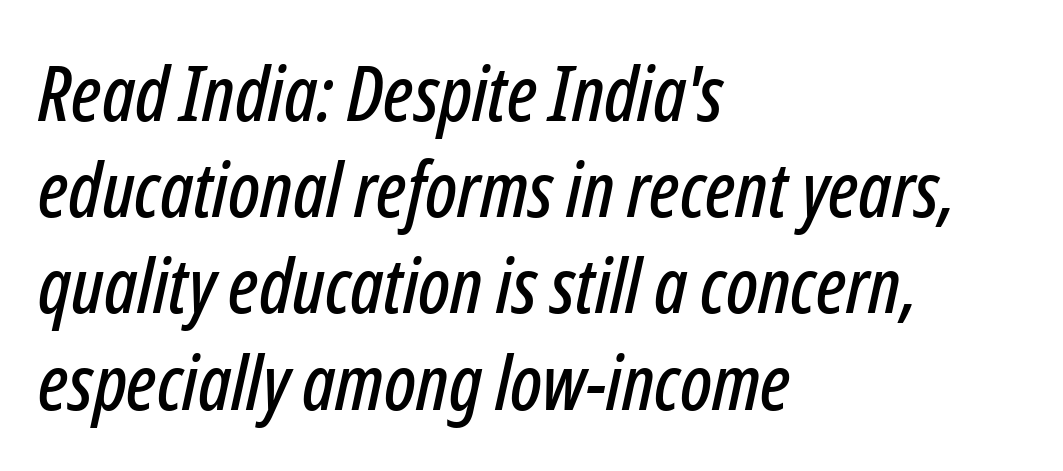
The image shows 77 px condensed type, italic (leaning right); set left-aligned, normal line spacing (1.25x), normal letter spacing, not underlined; low stroke contrast and a medium x-height.
